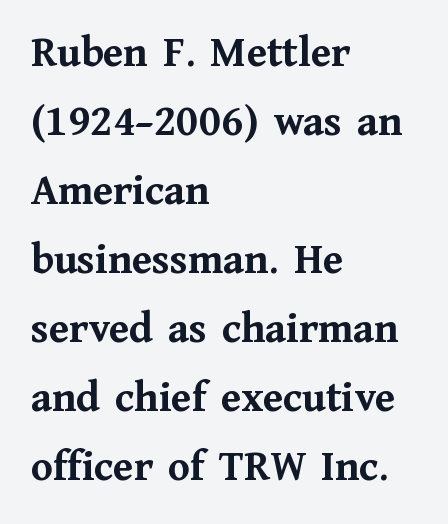
Short note: letters normally spaced. Teacher's note: observe the even left margin — that is flush-left alignment. In terms of leading, this rendering sits right in the middle. Glance below the letters and you will spot only blank space. These lines are composed in type with serifs.
